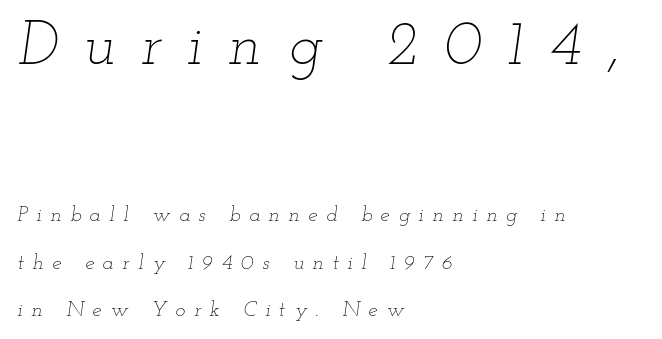
The image shows 62 px thin, wide type, italic (leaning right); set left-aligned, loose line spacing (2.24x), unusually wide letter spacing (+0.41 em), not underlined; the first (top) block is 2.95x larger; low stroke contrast and a small x-height.
